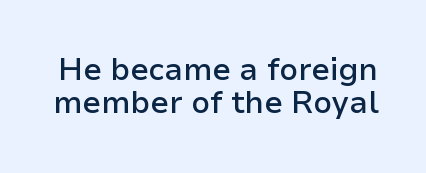
{"serif": "no", "italic": "no", "bold": "semi", "weight": "semibold", "width": "normal", "stroke_contrast": "low", "x_height": "medium", "monospaced": "no", "underline": "no", "line_spacing": "tight", "line_spacing_ratio": 1.08, "letter_spacing": "normal", "letter_spacing_em": 0.0, "glyph_px": 31}
